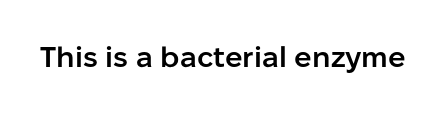
The baseline area is clear. Characters follow at the spacing the type designer built in. The passage shown is semibold, sitting just below true bold. Character widths vary here, with narrow letters taking less room than wide ones. Observe the absence of serifs on each vertical stroke in this sample.
